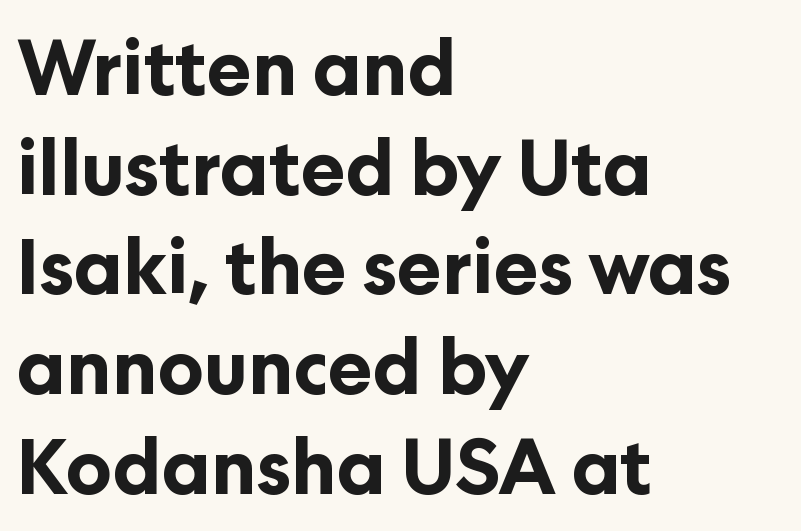
{"serif": "no", "italic": "no", "bold": "yes", "weight": "bold", "width": "normal", "stroke_contrast": "low", "x_height": "medium", "monospaced": "no", "underline": "no", "align": "left", "line_spacing": "normal", "line_spacing_ratio": 1.33, "letter_spacing": "normal", "letter_spacing_em": 0.0, "glyph_px": 75}
